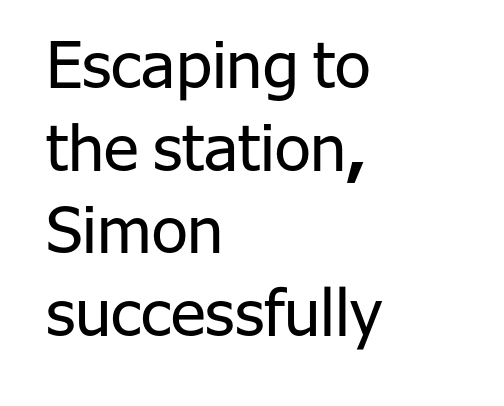
Q: Is the text bold? A: No.
Q: Is the text italic (slanted)? A: No, it is upright.
Q: Is the typeface a serif or a sans-serif typeface? A: Sans-serif.
Q: Is the text underlined? A: No.
Q: How is the paragraph aligned? A: Left-aligned.
Q: Is the spacing between letters normal or unusually wide? A: Normal.
Q: Is the spacing between lines tight, normal or loose? A: Normal.
Q: Width (condensed, normal, or wide)? A: Normal.
Q: Stroke contrast? A: Low.
Q: x-height? A: Medium.
Q: Monospaced? A: No.
